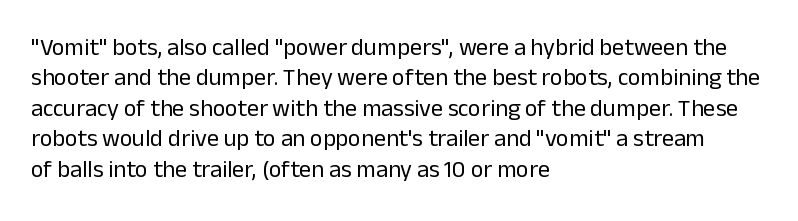
Q: Is the text bold? A: No.
Q: Is the text italic (slanted)? A: No, it is upright.
Q: Is the text underlined? A: No.
Q: How is the paragraph aligned? A: Left-aligned.
Q: Is the spacing between letters normal or unusually wide? A: Normal.
Q: Is the spacing between lines tight, normal or loose? A: Normal.
